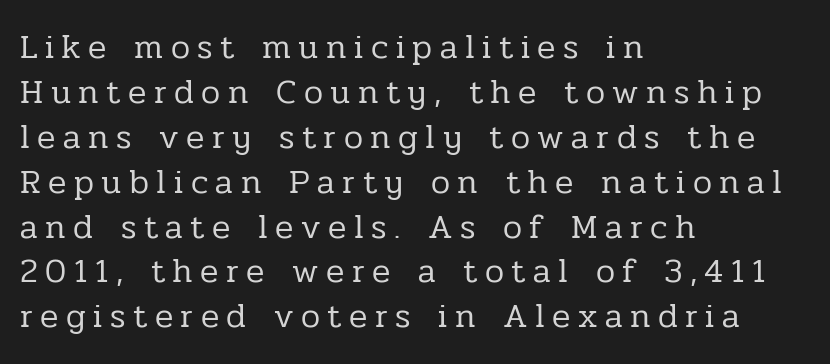
Alignment: flush left. Observe the serifs anchoring each vertical stroke in this sample. No heavy texture on the line: the type isn't bold. You could not count columns in this text — the font is proportionally spaced. Does extra space separate the letters? Yes, quite a lot of it. The strip under each line holds only bare page.
